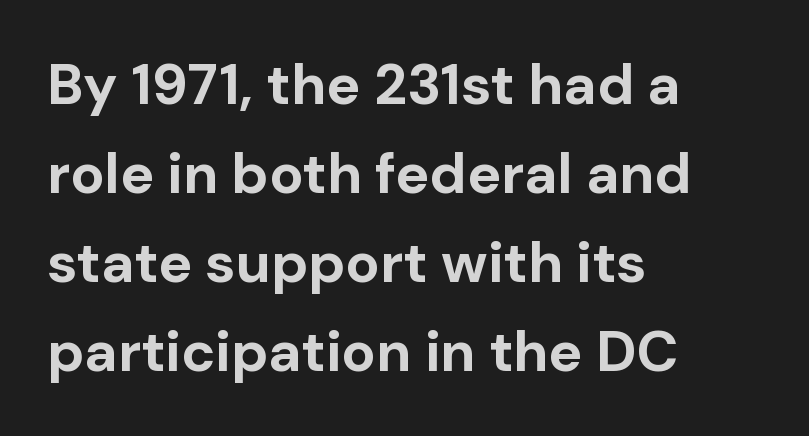
The image shows 57 px bold sans-serif type, upright; set left-aligned, normal line spacing (1.56x), normal letter spacing, not underlined; low stroke contrast and a medium x-height.
